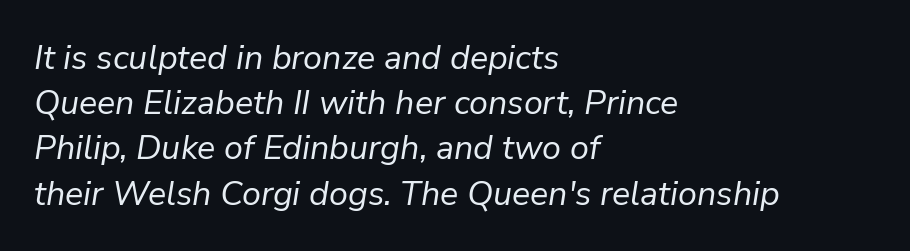
The image shows 34 px regular-weight type, italic (leaning right); set left-aligned, normal line spacing (1.33x), normal letter spacing, not underlined; low stroke contrast and a medium x-height.
